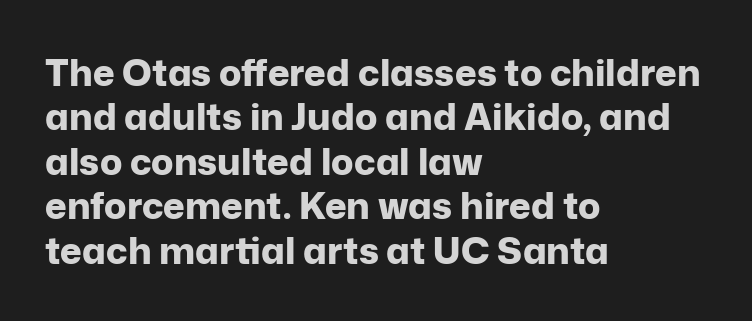
{"serif": "no", "italic": "no", "bold": "yes", "weight": "bold", "width": "normal", "stroke_contrast": "low", "x_height": "medium", "monospaced": "no", "underline": "no", "align": "left", "line_spacing_ratio": 1.2, "letter_spacing": "normal", "letter_spacing_em": 0.0, "glyph_px": 37}
